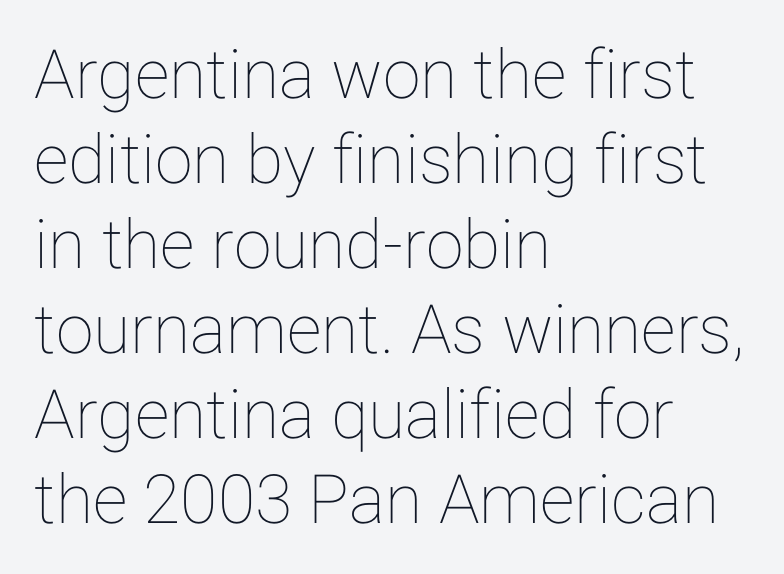
The image shows 68 px text type, upright; set left-aligned, normal line spacing (1.25x), normal letter spacing, not underlined; low stroke contrast and a medium x-height.
